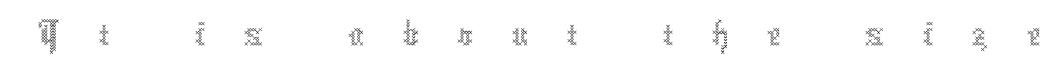
{"italic": "no", "bold": "no", "weight": "thin", "width": "condensed", "x_height": "medium", "monospaced": "no", "underline": "no", "letter_spacing": "wide", "letter_spacing_em": 0.48, "glyph_px": 79}
